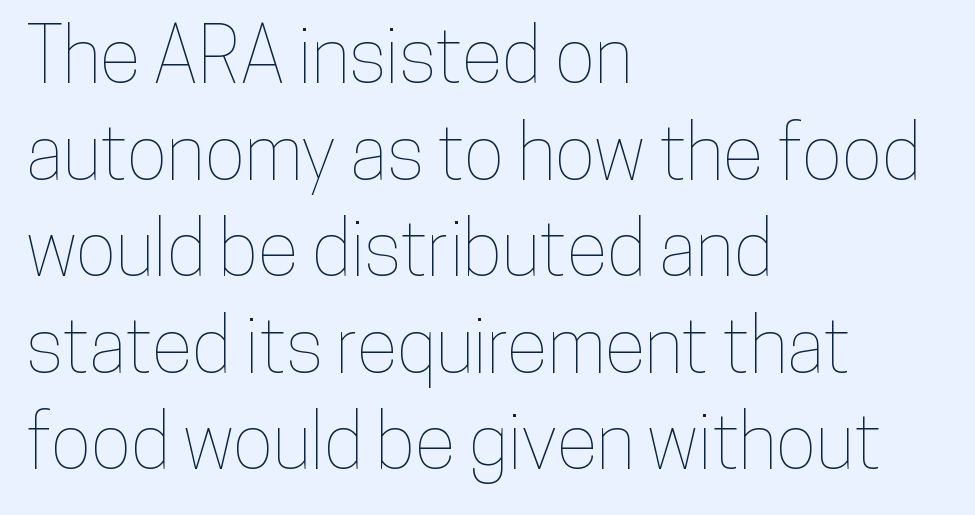
{"italic": "no", "width": "condensed", "stroke_contrast": "low", "x_height": "medium", "monospaced": "no", "underline": "no", "align": "left", "line_spacing": "normal", "line_spacing_ratio": 1.27, "letter_spacing": "normal", "letter_spacing_em": 0.0, "glyph_px": 76}
